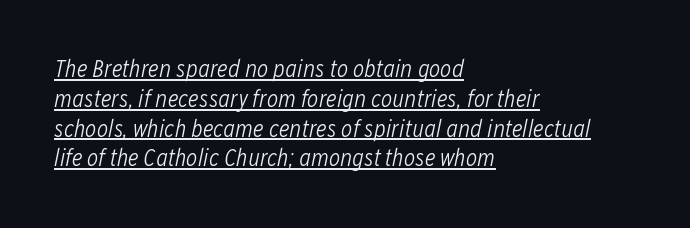
Q: Is the text bold? A: No.
Q: Is the text italic (slanted)? A: Yes, it leans right by about 12 degrees.
Q: Is the text underlined? A: Yes.
Q: How is the paragraph aligned? A: Left-aligned.
Q: Is the spacing between letters normal or unusually wide? A: Normal.
